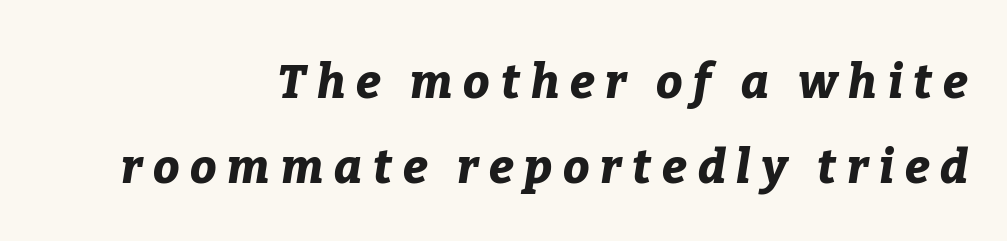
Casual observation: everything's shoved over to the right. The passage shown is not underscored anywhere. The face used here is proportionally spaced, like ordinary book or web type. Caption: expanded tracking, letters set apart. The letters are bold, with thick, heavy strokes.
